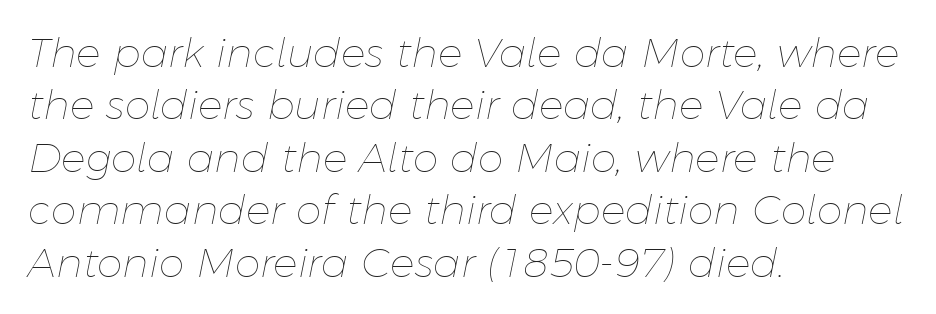
Compared with typical body copy, the letter spacing here is the same. No word sits above an underline. Looks like regular typesetting: each glyph gets only the width it needs. In terms of posture, this sample is oblique. A typesetter would call this leading conventional body-copy spacing. Stroke thickness stays within the range of a standard reading face or lighter.
